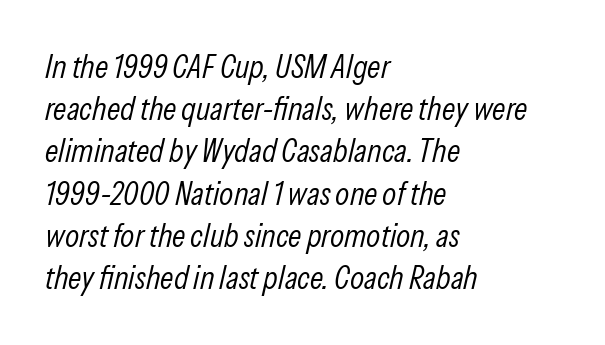
{"italic": "yes", "lean": "right", "slant_degrees": 13, "bold": "no", "weight": "light", "width": "condensed", "stroke_contrast": "low", "x_height": "medium", "monospaced": "no", "underline": "no", "align": "left", "line_spacing": "normal", "line_spacing_ratio": 1.28, "letter_spacing": "normal", "letter_spacing_em": 0.0, "glyph_px": 33}
